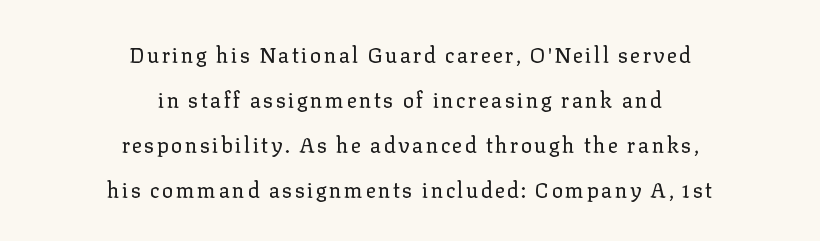
{"italic": "no", "bold": "no", "underline": "no", "align": "center", "line_spacing": "loose", "line_spacing_ratio": 2.14, "glyph_px": 21}
